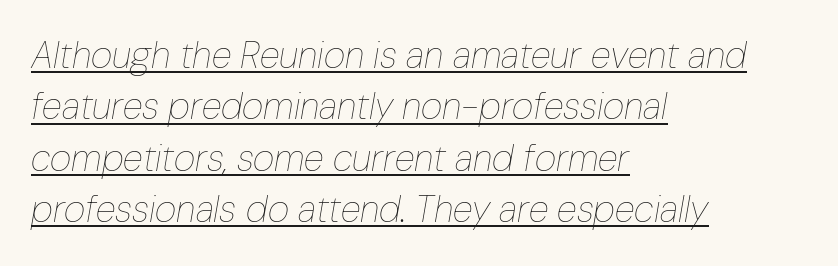
{"italic": "yes", "lean": "right", "slant_degrees": 10, "bold": "no", "weight": "thin", "width": "condensed", "stroke_contrast": "low", "x_height": "medium", "monospaced": "no", "underline": "yes", "align": "left", "line_spacing": "normal", "line_spacing_ratio": 1.39, "letter_spacing": "normal", "letter_spacing_em": 0.0, "glyph_px": 37}
